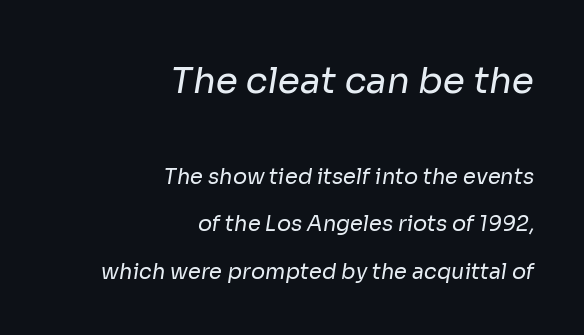
Proportional: the letters do not fall into vertical columns. One-word summary of the alignment: right. Stems and bowls with no extra thickness — not bold. Baseline-to-baseline distance is far greater than the letter height.
